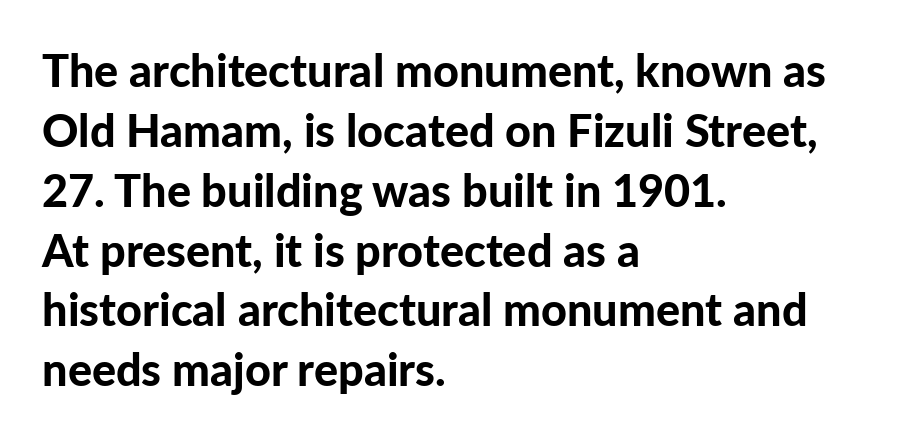
The passage shown is emphatically bold. Tracking value appears to be zero — textbook default spacing. You can tell from the bare stems that sans-serif type was used. This sample has the flowing, uneven cadence of proportional lettering. The specimen omits any rule beneath the text block's lines.
